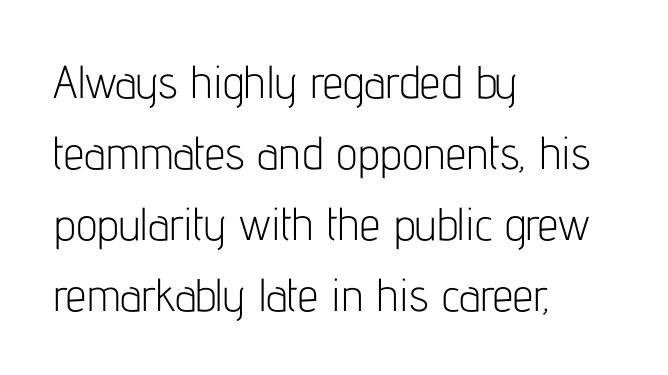
Q: Is the text bold? A: No.
Q: Is the text italic (slanted)? A: No, it is upright.
Q: Is the typeface a serif or a sans-serif typeface? A: Sans-serif.
Q: Is the text underlined? A: No.
Q: How is the paragraph aligned? A: Left-aligned.
Q: Is the spacing between letters normal or unusually wide? A: Normal.
Q: Is the spacing between lines tight, normal or loose? A: Normal.
Q: Width (condensed, normal, or wide)? A: Condensed.
Q: Stroke contrast? A: Low.
Q: x-height? A: Medium.
Q: Monospaced? A: No.
